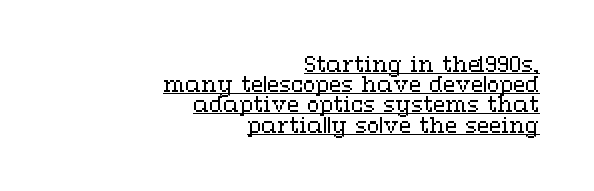
Style check: upright. These lines huddle together more closely than default settings would place them. A light-to-regular cut is what we see here. The rag falls on the left side of this text block. Each word holds together tightly as a unit, with standard inter-letter gaps.
